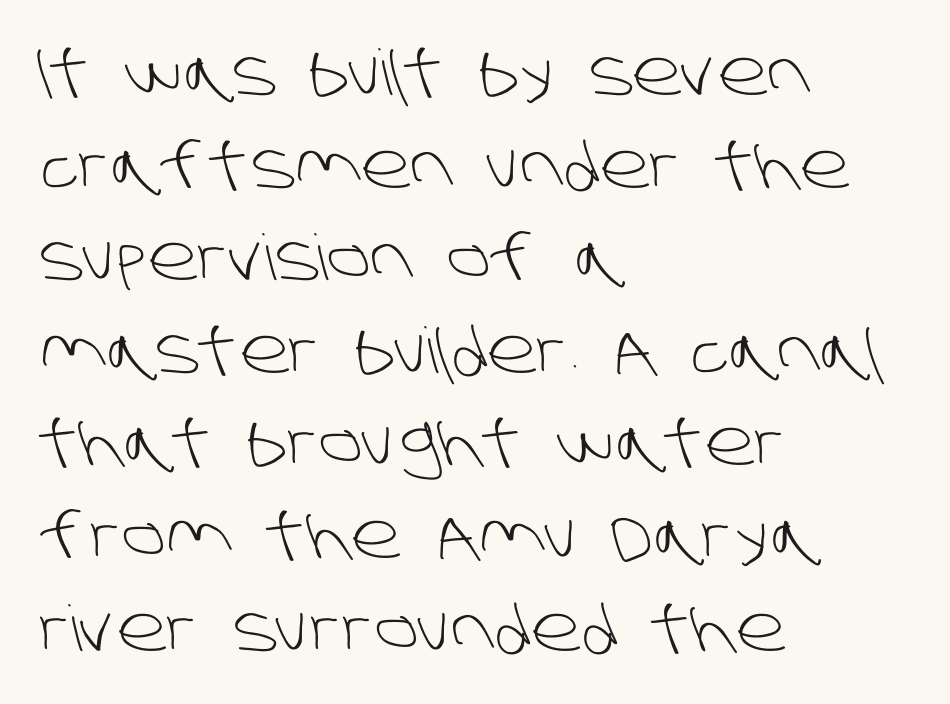
{"serif": "no", "bold": "no", "weight": "light", "width": "normal", "stroke_contrast": "low", "x_height": "large", "monospaced": "no", "underline": "no", "align": "left", "line_spacing": "normal", "line_spacing_ratio": 1.47, "letter_spacing": "normal", "letter_spacing_em": 0.0, "glyph_px": 63}
